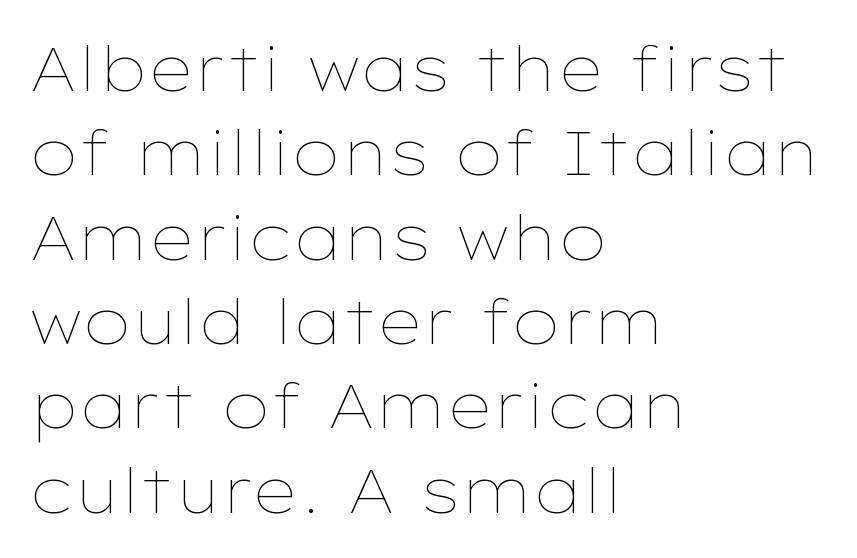
Q: Is the text bold? A: No.
Q: Is the text italic (slanted)? A: No, it is upright.
Q: Is the text underlined? A: No.
Q: How is the paragraph aligned? A: Left-aligned.
Q: Is the spacing between letters normal or unusually wide? A: Normal.
Q: Is the spacing between lines tight, normal or loose? A: Normal.
Q: Width (condensed, normal, or wide)? A: Wide.
Q: Stroke contrast? A: Low.
Q: x-height? A: Medium.
Q: Monospaced? A: No.
